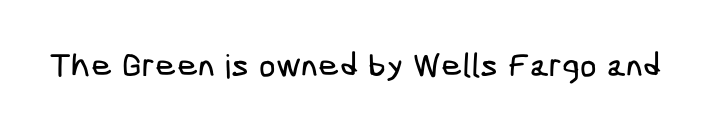
The image shows 33 px condensed sans-serif type; set normal letter spacing, not underlined; low stroke contrast and a medium x-height.
